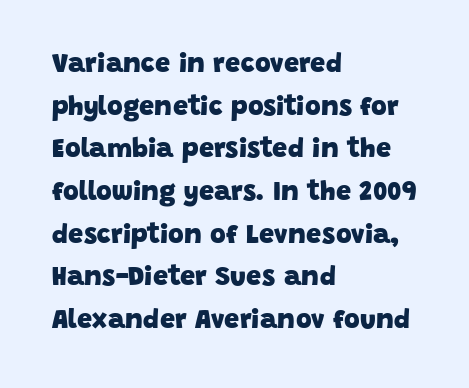
{"bold": "yes", "underline": "no", "align": "left", "line_spacing": "normal", "line_spacing_ratio": 1.58, "letter_spacing": "normal", "letter_spacing_em": 0.0, "glyph_px": 27}
